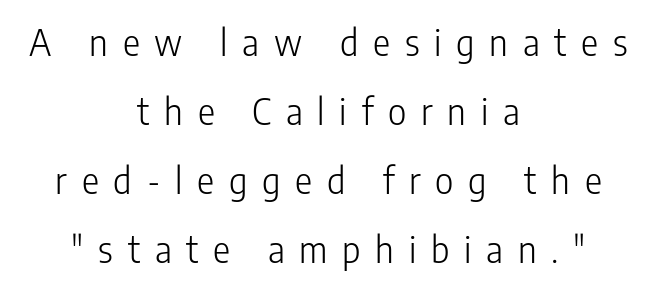
Q: Is the text bold? A: No.
Q: Is the text italic (slanted)? A: No, it is upright.
Q: Is the typeface a serif or a sans-serif typeface? A: Sans-serif.
Q: Is the text underlined? A: No.
Q: How is the paragraph aligned? A: Centered.
Q: Is the spacing between letters normal or unusually wide? A: Unusually wide.
Q: Is the spacing between lines tight, normal or loose? A: Loose.
Q: Width (condensed, normal, or wide)? A: Condensed.
Q: Stroke contrast? A: Low.
Q: x-height? A: Medium.
Q: Monospaced? A: No.
